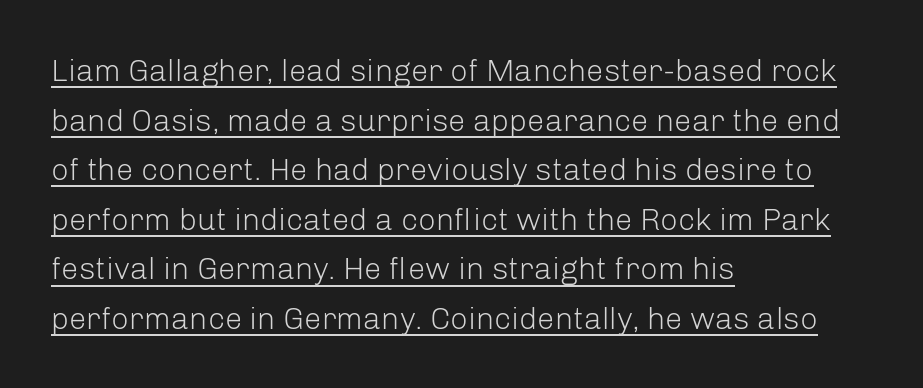
Letters have the restrained weight of plain body copy at most. The characters display no serif detailing; their extremities are plain. Think of a printed novel: that variable character pitch is what you see here. If you measured baseline to baseline, you'd find a middling distance.
